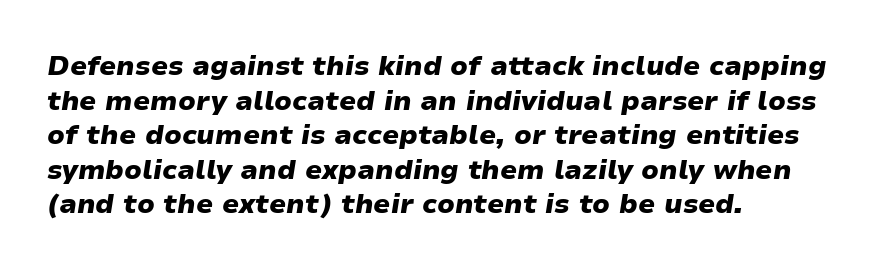
{"italic": "yes", "lean": "right", "slant_degrees": 9, "bold": "yes", "underline": "no", "align": "left", "line_spacing": "normal", "line_spacing_ratio": 1.28, "letter_spacing": "normal", "letter_spacing_em": 0.0, "glyph_px": 27}
